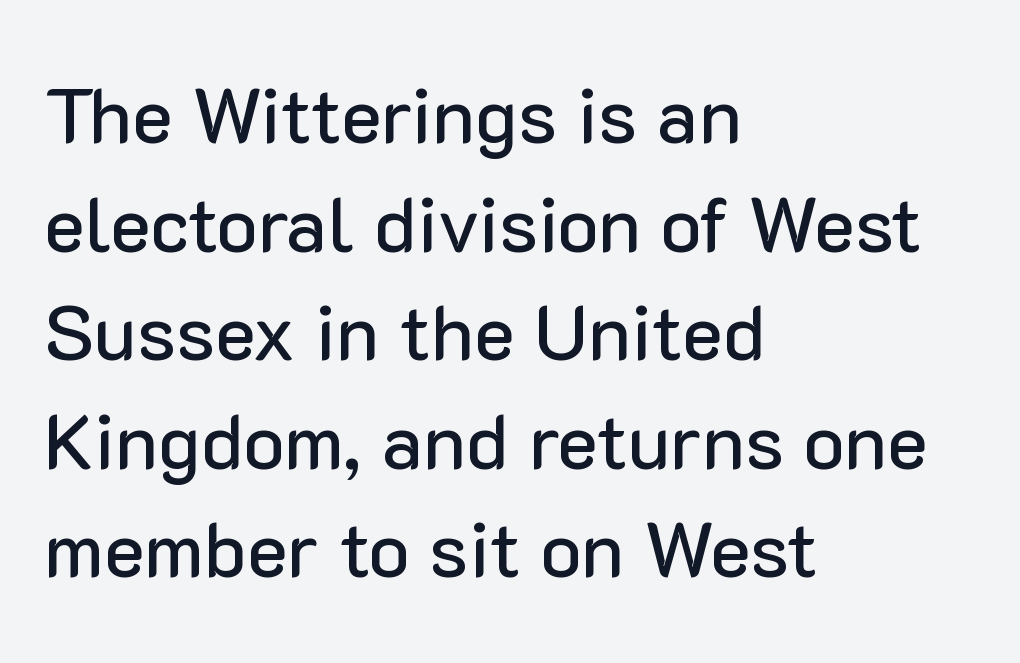
Vertical strokes here are truly vertical. Descenders hang freely into open space. A student would call this left alignment; a typographer would say flush left, rag right. To sum up the face: it is a sans, with no serifs.
